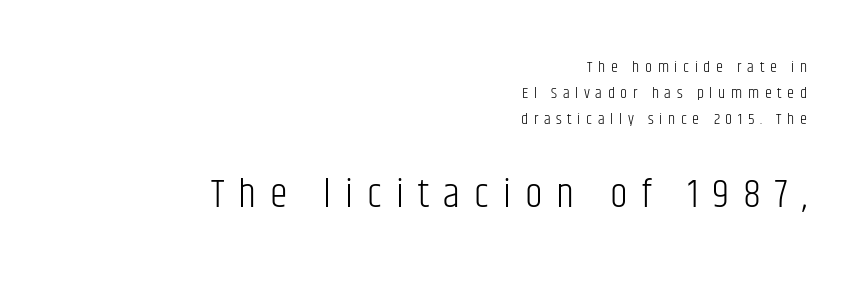
Q: Is the text bold? A: No.
Q: Is the text italic (slanted)? A: No, it is upright.
Q: Is the typeface a serif or a sans-serif typeface? A: Sans-serif.
Q: Is the text underlined? A: No.
Q: How is the paragraph aligned? A: Right-aligned.
Q: Is the spacing between letters normal or unusually wide? A: Unusually wide.
Q: Is the spacing between lines tight, normal or loose? A: Normal.
Q: Which block of text is set in a larger size, the first (top) or the second (bottom)? A: The second (bottom) one.
Q: Width (condensed, normal, or wide)? A: Condensed.
Q: Stroke contrast? A: Low.
Q: x-height? A: Large.
Q: Monospaced? A: No.
